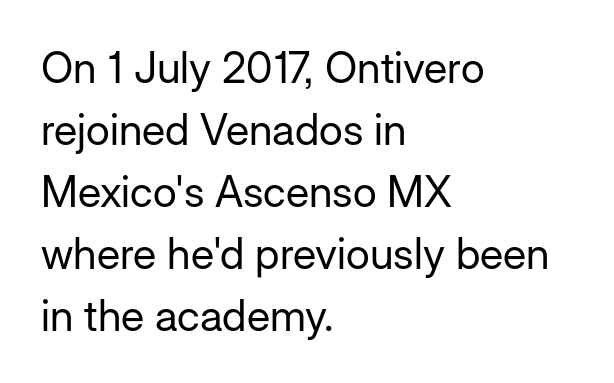
Q: Is the text bold? A: No.
Q: Is the text italic (slanted)? A: No, it is upright.
Q: Is the typeface a serif or a sans-serif typeface? A: Sans-serif.
Q: Is the text underlined? A: No.
Q: How is the paragraph aligned? A: Left-aligned.
Q: Is the spacing between letters normal or unusually wide? A: Normal.
Q: Is the spacing between lines tight, normal or loose? A: Normal.
Q: Width (condensed, normal, or wide)? A: Normal.
Q: Stroke contrast? A: Low.
Q: x-height? A: Medium.
Q: Monospaced? A: No.
